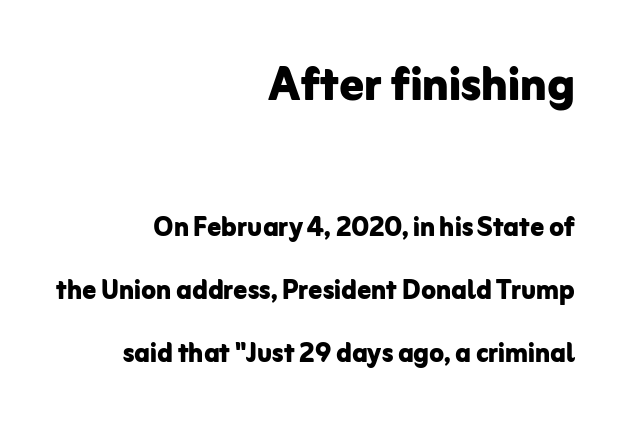
The image shows 60 px bold sans-serif type, upright; set right-aligned, line spacing 1.85x, normal letter spacing, not underlined; the first (top) block is 1.76x larger; low stroke contrast and a medium x-height.
